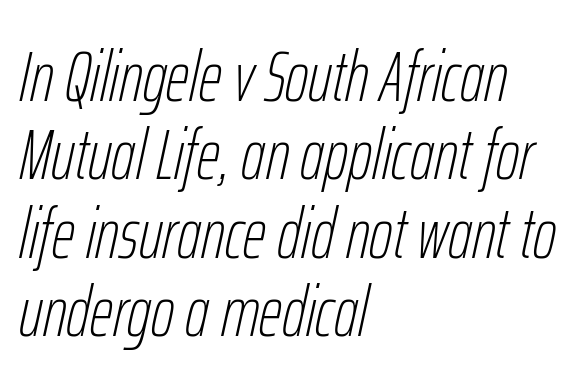
Q: Is the text bold? A: No.
Q: Is the text italic (slanted)? A: Yes, it leans right by about 12 degrees.
Q: Is the text underlined? A: No.
Q: How is the paragraph aligned? A: Left-aligned.
Q: Is the spacing between letters normal or unusually wide? A: Normal.
Q: Is the spacing between lines tight, normal or loose? A: Tight.
Q: Width (condensed, normal, or wide)? A: Condensed.
Q: Stroke contrast? A: Low.
Q: x-height? A: Medium.
Q: Monospaced? A: No.
